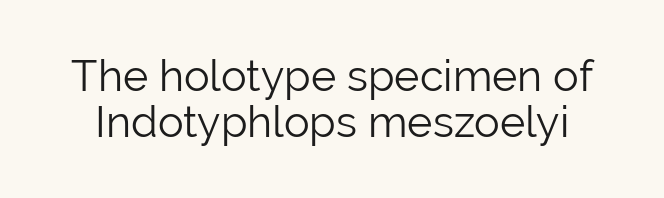
Q: Is the text bold? A: No.
Q: Is the text italic (slanted)? A: No, it is upright.
Q: Is the typeface a serif or a sans-serif typeface? A: Sans-serif.
Q: Is the text underlined? A: No.
Q: Is the spacing between letters normal or unusually wide? A: Normal.
Q: Is the spacing between lines tight, normal or loose? A: Tight.
Q: Width (condensed, normal, or wide)? A: Normal.
Q: Stroke contrast? A: Low.
Q: x-height? A: Medium.
Q: Monospaced? A: No.
